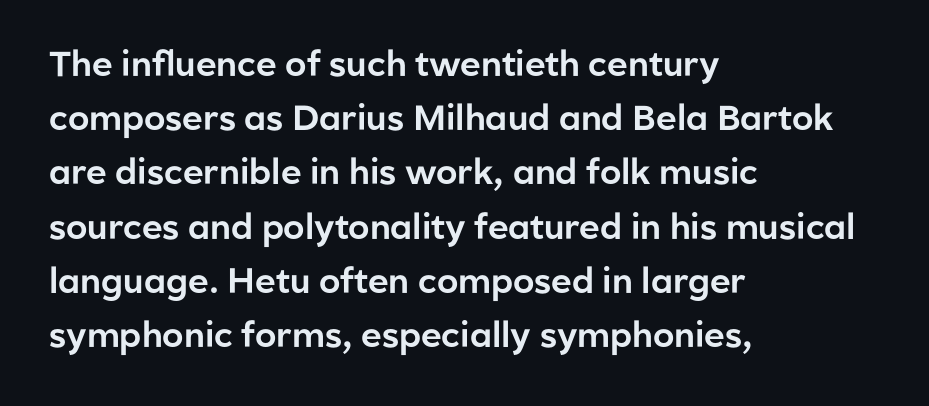
{"serif": "no", "italic": "no", "width": "normal", "stroke_contrast": "low", "x_height": "medium", "monospaced": "no", "underline": "no", "align": "left", "line_spacing": "normal", "line_spacing_ratio": 1.55, "letter_spacing": "normal", "letter_spacing_em": 0.0, "glyph_px": 35}
